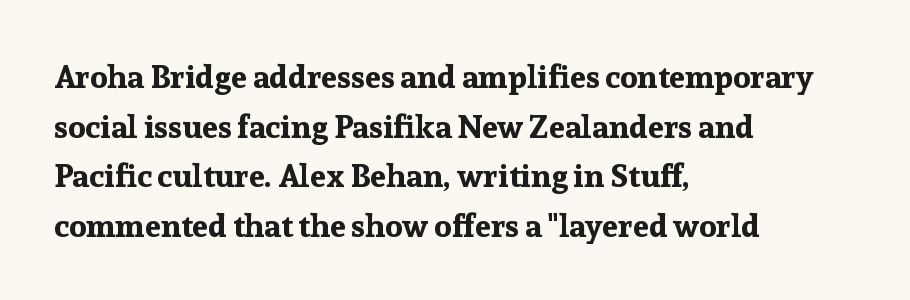
{"serif": "yes", "italic": "no", "bold": "yes", "weight": "bold", "width": "normal", "stroke_contrast": "low", "x_height": "medium", "monospaced": "no", "underline": "no", "align": "left", "line_spacing": "normal", "line_spacing_ratio": 1.55, "letter_spacing": "normal", "letter_spacing_em": 0.0, "glyph_px": 32}
